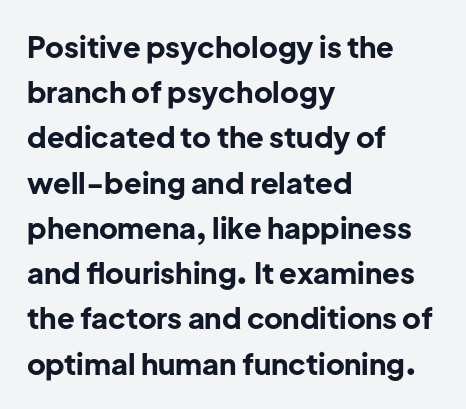
Q: Is the text bold? A: Yes.
Q: Is the text italic (slanted)? A: No, it is upright.
Q: Is the typeface a serif or a sans-serif typeface? A: Sans-serif.
Q: Is the text underlined? A: No.
Q: How is the paragraph aligned? A: Left-aligned.
Q: Is the spacing between letters normal or unusually wide? A: Normal.
Q: Is the spacing between lines tight, normal or loose? A: Normal.
Q: Width (condensed, normal, or wide)? A: Normal.
Q: Stroke contrast? A: Low.
Q: x-height? A: Medium.
Q: Monospaced? A: No.
